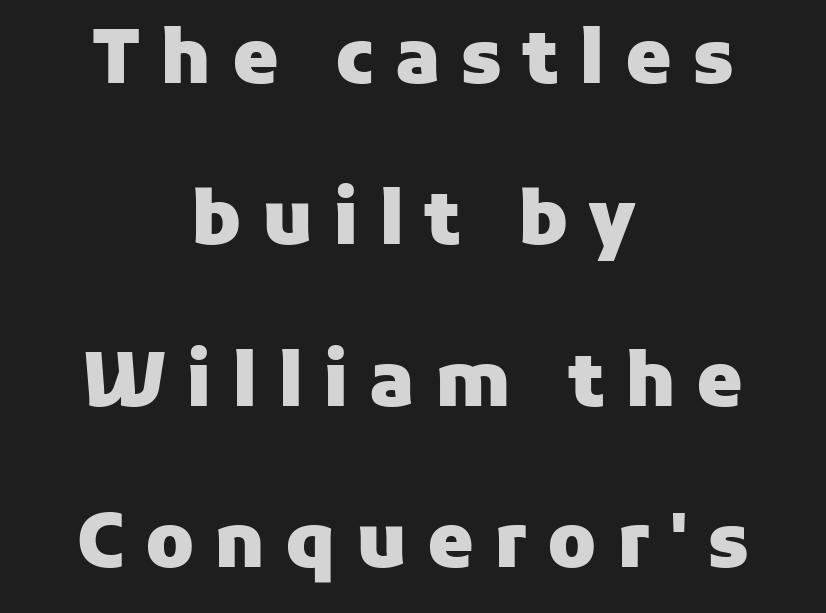
{"serif": "no", "italic": "no", "bold": "yes", "weight": "heavy", "width": "normal", "stroke_contrast": "low", "x_height": "medium", "monospaced": "no", "underline": "no", "align": "center", "line_spacing": "loose", "line_spacing_ratio": 2.18, "letter_spacing": "wide", "letter_spacing_em": 0.27, "glyph_px": 74}
